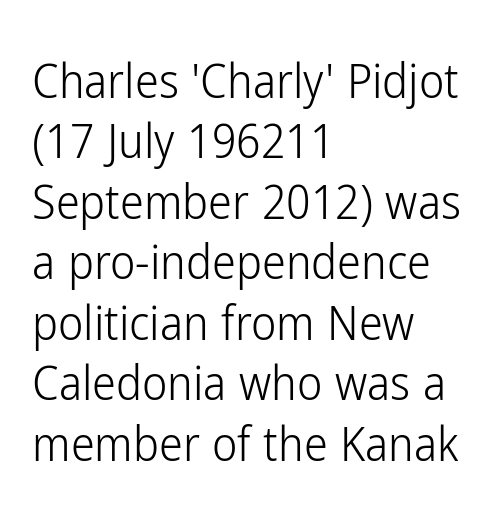
The image shows 48 px light, condensed sans-serif type, upright; set left-aligned, normal line spacing (1.26x), normal letter spacing, not underlined; low stroke contrast and a medium x-height.
